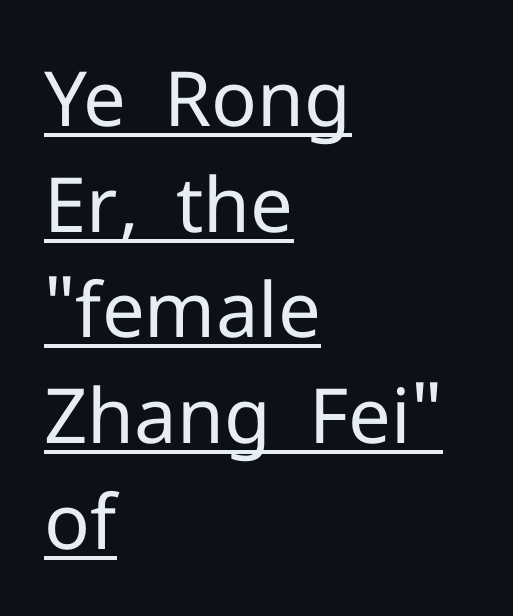
{"serif": "no", "italic": "no", "bold": "no", "weight": "regular", "width": "normal", "stroke_contrast": "low", "x_height": "medium", "monospaced": "no", "underline": "yes", "align": "left", "line_spacing": "normal", "line_spacing_ratio": 1.39, "letter_spacing": "normal", "letter_spacing_em": 0.0, "glyph_px": 76}
